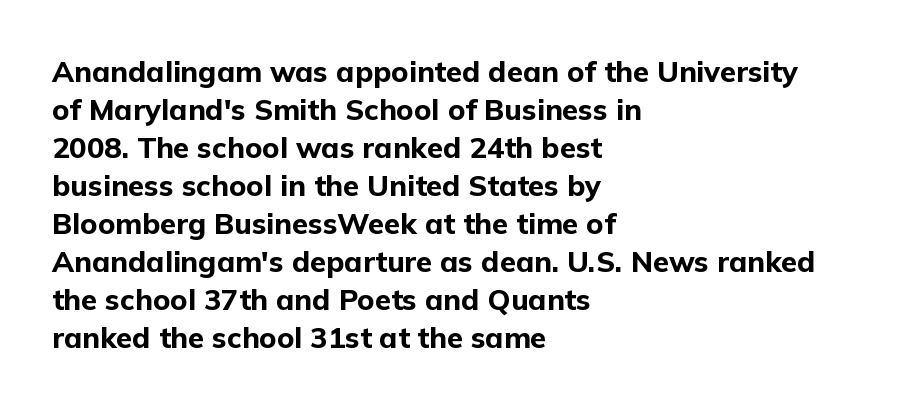
The image shows 29 px bold sans-serif type, upright; set left-aligned, normal line spacing (1.31x), normal letter spacing, not underlined; low stroke contrast and a medium x-height.
